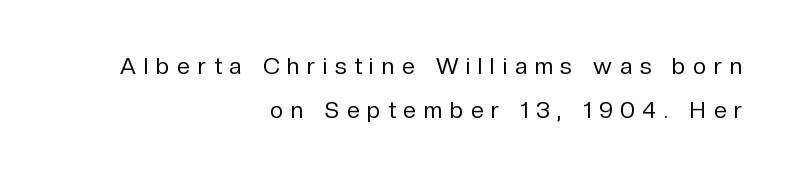
{"italic": "no", "bold": "no", "underline": "no", "align": "right", "line_spacing": "loose", "line_spacing_ratio": 1.91, "letter_spacing": "wide", "letter_spacing_em": 0.34, "glyph_px": 23}
